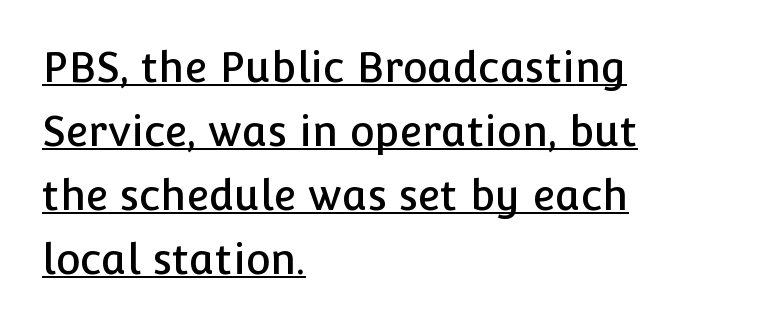
Q: Is the text italic (slanted)? A: No, it is upright.
Q: Is the typeface a serif or a sans-serif typeface? A: Sans-serif.
Q: Is the text underlined? A: Yes.
Q: How is the paragraph aligned? A: Left-aligned.
Q: Is the spacing between letters normal or unusually wide? A: Normal.
Q: Is the spacing between lines tight, normal or loose? A: Normal.
Q: Width (condensed, normal, or wide)? A: Normal.
Q: Stroke contrast? A: Low.
Q: x-height? A: Medium.
Q: Monospaced? A: No.
